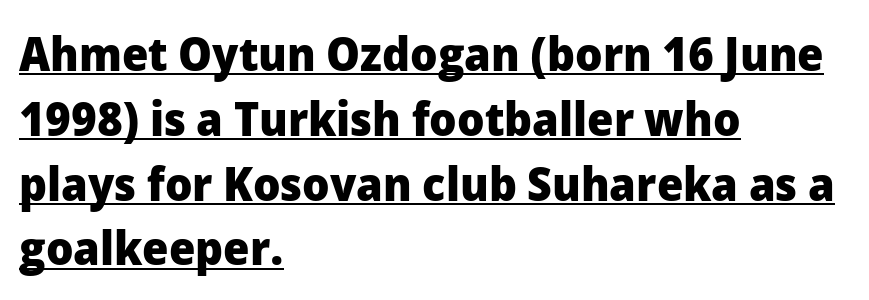
{"serif": "no", "italic": "no", "bold": "yes", "weight": "heavy", "width": "normal", "stroke_contrast": "low", "x_height": "medium", "monospaced": "no", "underline": "yes", "align": "left", "line_spacing": "normal", "line_spacing_ratio": 1.35, "letter_spacing": "normal", "letter_spacing_em": 0.0, "glyph_px": 48}
